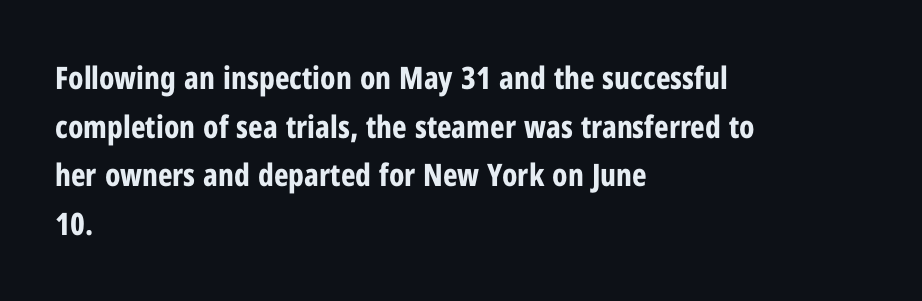
The image shows 31 px bold, condensed sans-serif type, upright; set left-aligned, normal line spacing (1.57x), normal letter spacing, not underlined; low stroke contrast and a medium x-height.
